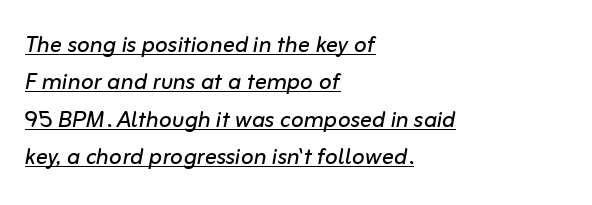
A typesetter would call this proportional, since set widths differ per character. The paragraph has a hard left edge and a soft right edge. Is the stroke heavy? The answer is a plain regular-or-lighter. Beneath each row of characters lies a ruled line.
